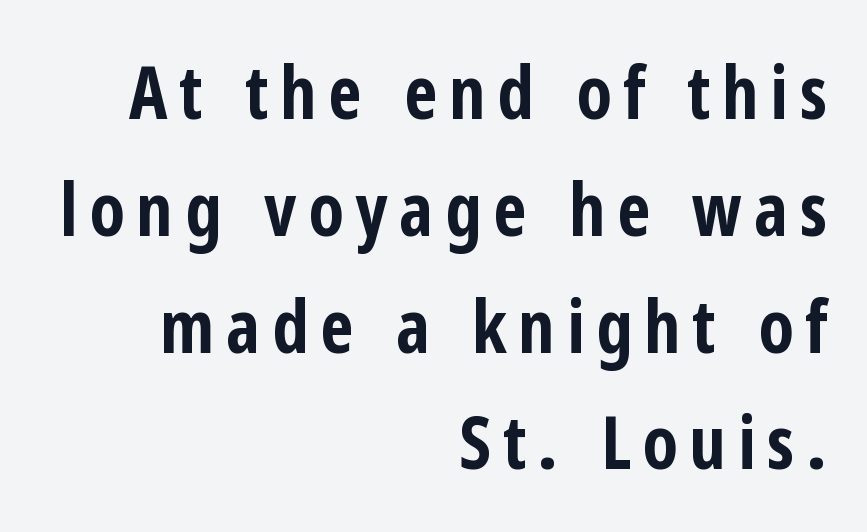
Q: Is the text bold? A: Yes.
Q: Is the text italic (slanted)? A: No, it is upright.
Q: Is the typeface a serif or a sans-serif typeface? A: Sans-serif.
Q: Is the text underlined? A: No.
Q: How is the paragraph aligned? A: Right-aligned.
Q: Is the spacing between lines tight, normal or loose? A: Normal.
Q: Width (condensed, normal, or wide)? A: Condensed.
Q: Stroke contrast? A: Low.
Q: x-height? A: Medium.
Q: Monospaced? A: No.
